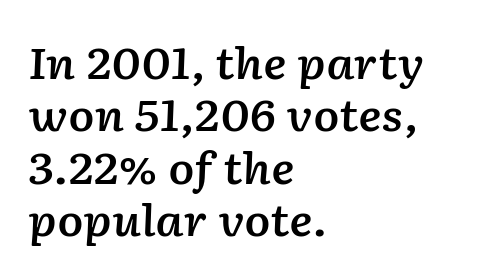
{"italic": "yes", "lean": "right", "slant_degrees": 2, "bold": "semi", "weight": "semibold", "width": "normal", "stroke_contrast": "low", "x_height": "medium", "monospaced": "no", "underline": "no", "align": "left", "line_spacing_ratio": 1.22, "letter_spacing": "normal", "letter_spacing_em": 0.0, "glyph_px": 43}
